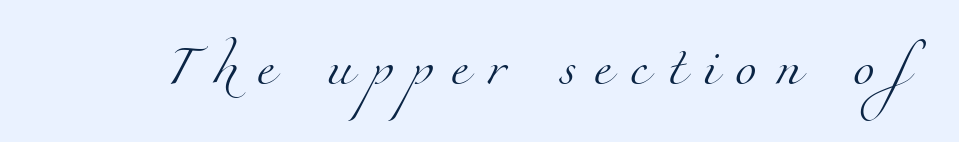
{"serif": "yes", "bold": "no", "weight": "light", "width": "normal", "stroke_contrast": "medium", "x_height": "small", "monospaced": "no", "underline": "no", "letter_spacing": "wide", "letter_spacing_em": 0.47, "glyph_px": 39}
